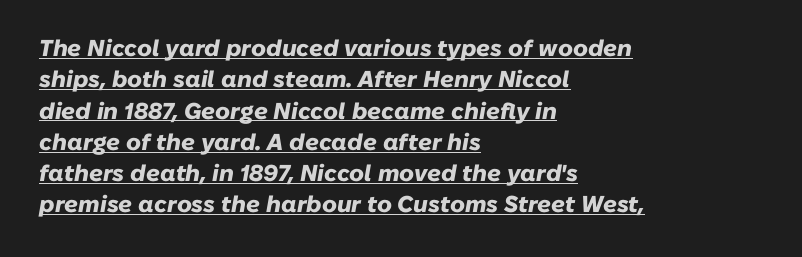
The image shows 23 px bold type, italic (leaning right); set left-aligned, normal line spacing (1.36x), normal letter spacing, underlined.
